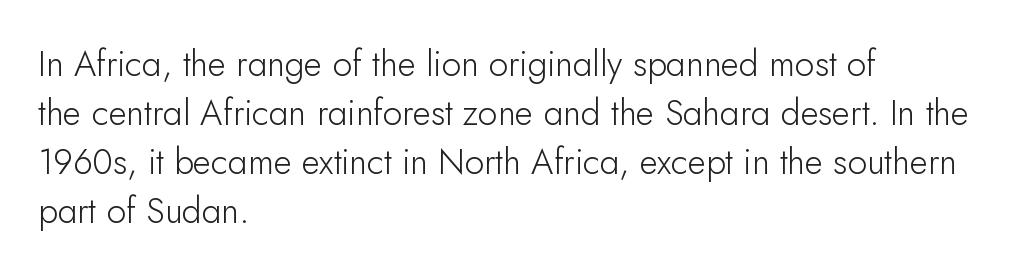
Nobody drew a line under any word here. Nothing sits at the stroke ends, so this counts as sans-serif. You could not count columns in this text — the font is proportionally spaced. Every row of glyphs begins at an identical x-position on the left.
